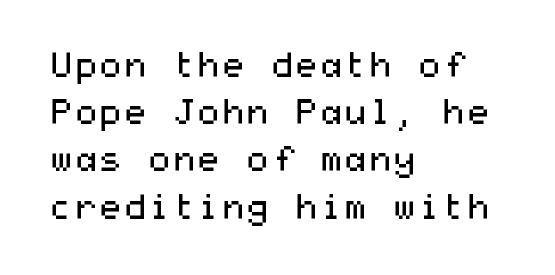
The image shows 35 px regular-weight, wide sans-serif type, upright; set left-aligned, normal line spacing (1.35x), normal letter spacing, not underlined; medium stroke contrast and a medium x-height.
